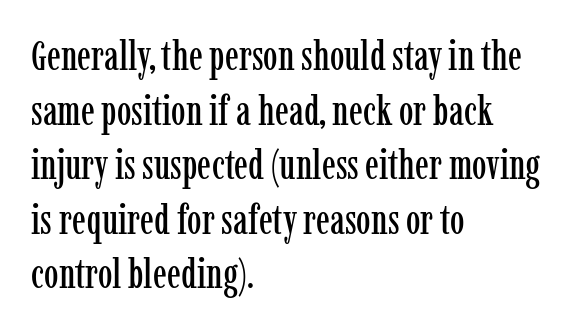
Nothing unusual about the tracking: characters are spaced as the font intends. The passage shown is typed in a proportional face where columns would drift. It's the straight-up-and-down kind of type. Line beginnings align vertically; line endings do not.
